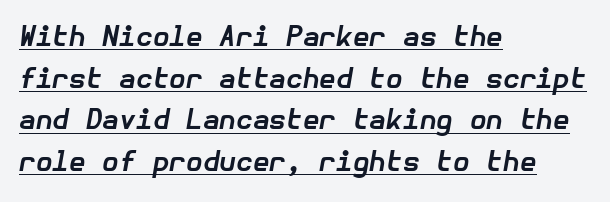
Q: Is the text bold? A: Yes.
Q: Is the text italic (slanted)? A: Yes, it leans right by about 10 degrees.
Q: Is the text underlined? A: Yes.
Q: How is the paragraph aligned? A: Left-aligned.
Q: Is the spacing between letters normal or unusually wide? A: Normal.
Q: Is the spacing between lines tight, normal or loose? A: Normal.
